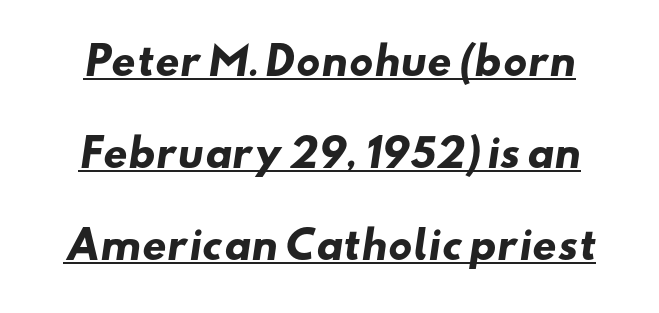
{"serif": "no", "bold": "yes", "weight": "heavy", "width": "wide", "stroke_contrast": "low", "x_height": "small", "monospaced": "no", "underline": "yes", "line_spacing": "loose", "line_spacing_ratio": 2.42, "letter_spacing": "normal", "letter_spacing_em": 0.0, "glyph_px": 38}
